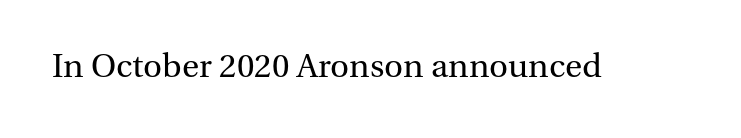
This sample uses plain, unmodified letter spacing. Old-style or modern, the face here clearly has serifs. The space beneath each line is pristine and unruled. A typesetter would call this proportional, since set widths differ per character. Do the letters lean? They stand straight. This reads as an unemphasized weight, regular at the heaviest.
